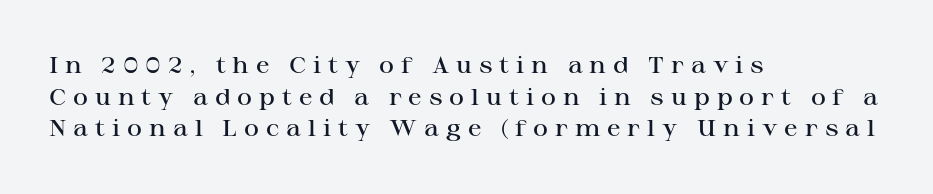
Vertically, the passage feels balanced, rows spaced as you'd expect. This is the regular roman posture of the typeface. Does the copy run flush right? No — it runs flush left. Bare-footed words on every line.
